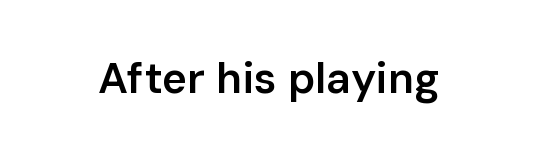
The image shows 43 px semibold sans-serif type, upright; set normal letter spacing, not underlined; low stroke contrast and a medium x-height.
